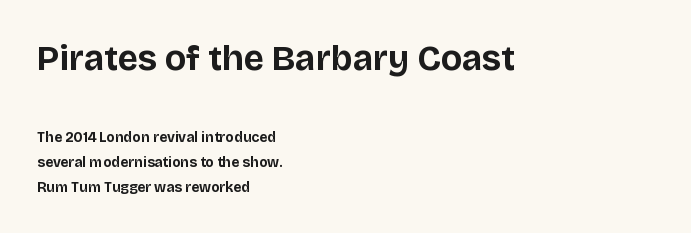
The more generous point size was reserved for the upper chunk. Stroke terminals: plain, sans-serif. The line texture is even and compact thanks to regular tracking. The letters advance in unequal steps, a hallmark of proportional type. Underline: absent.
